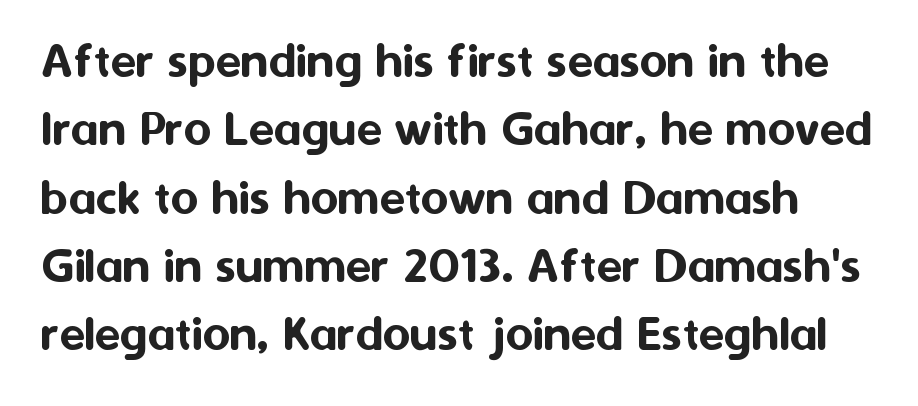
Tracking here is standard; glyphs follow each other at the usual distance. The characters display no serif detailing; their extremities are plain. Varying glyph widths throughout — classic text-font behaviour. It's the straight-up-and-down kind of type. The vertical gap from one line to the next is medium. Descenders are the only things crossing below the line.
